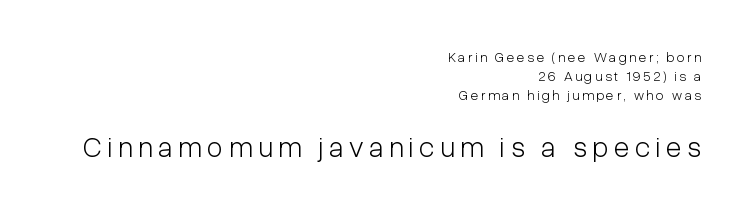
You can tell from the bare stems that sans-serif type was used. Here the second block reads like a headline and the first like body copy. Stroke mass is kept to a normal reading level or below. Do the letters lean? They stand straight. Honestly, there is no underline to notice here at all. Quick note: interline space is typical.
